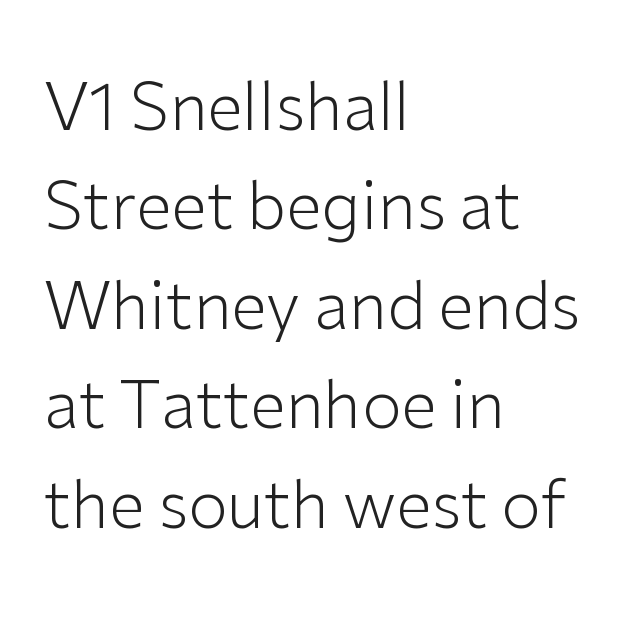
The image shows 65 px light sans-serif type, upright; set left-aligned, normal line spacing (1.53x), normal letter spacing, not underlined; low stroke contrast and a medium x-height.
